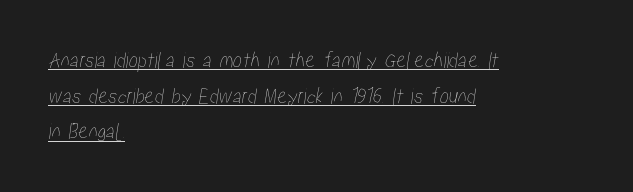
Q: Is the text underlined? A: Yes.
Q: How is the paragraph aligned? A: Left-aligned.
Q: Is the spacing between letters normal or unusually wide? A: Normal.
Q: Is the spacing between lines tight, normal or loose? A: Normal.
